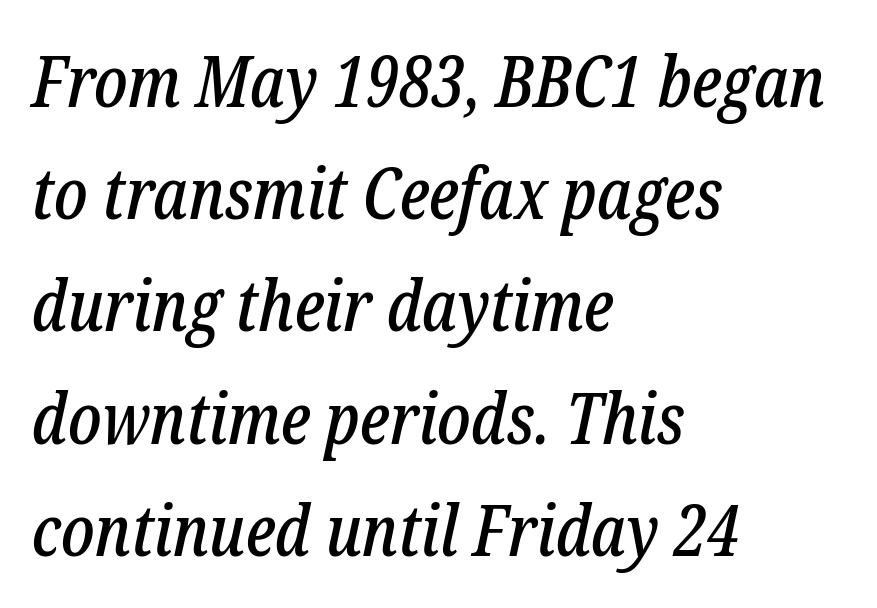
The image shows 71 px condensed serif type, italic (leaning right); set left-aligned, normal line spacing (1.58x), normal letter spacing, not underlined; low stroke contrast and a medium x-height.
